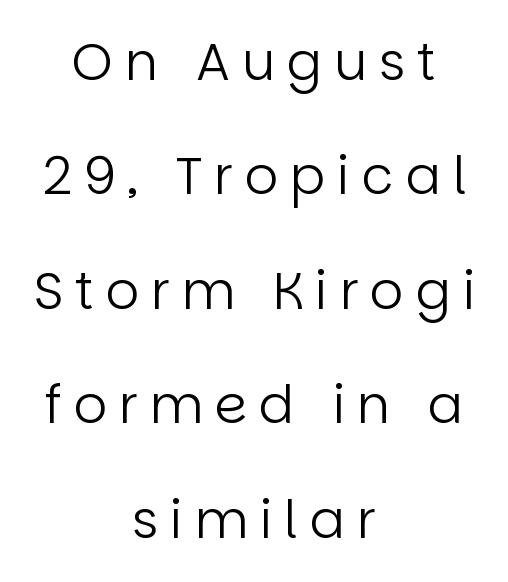
Q: Is the text bold? A: No.
Q: Is the text italic (slanted)? A: No, it is upright.
Q: Is the typeface a serif or a sans-serif typeface? A: Sans-serif.
Q: Is the text underlined? A: No.
Q: How is the paragraph aligned? A: Centered.
Q: Is the spacing between letters normal or unusually wide? A: Unusually wide.
Q: Is the spacing between lines tight, normal or loose? A: Loose.
Q: Width (condensed, normal, or wide)? A: Normal.
Q: Stroke contrast? A: Low.
Q: x-height? A: Large.
Q: Monospaced? A: No.
